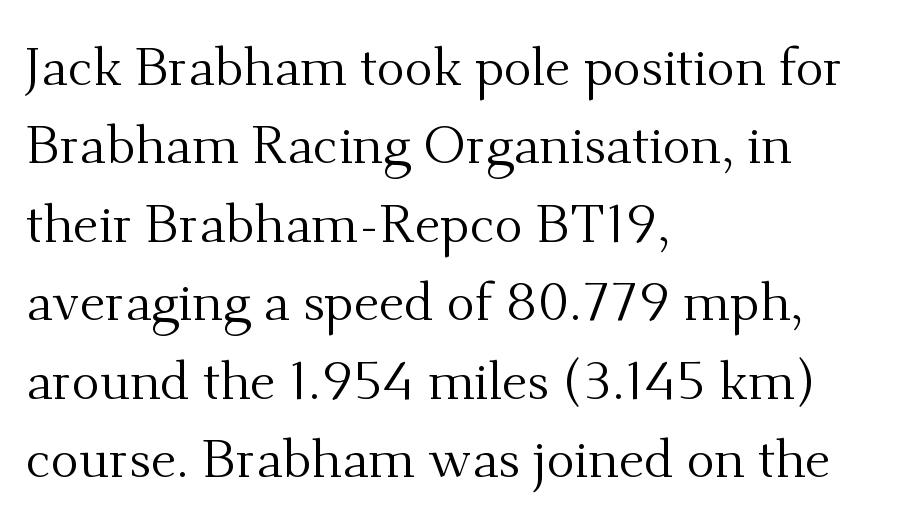
The image shows 53 px regular-weight serif type, upright; set left-aligned, normal line spacing (1.48x), normal letter spacing, not underlined; medium stroke contrast and a small x-height.
